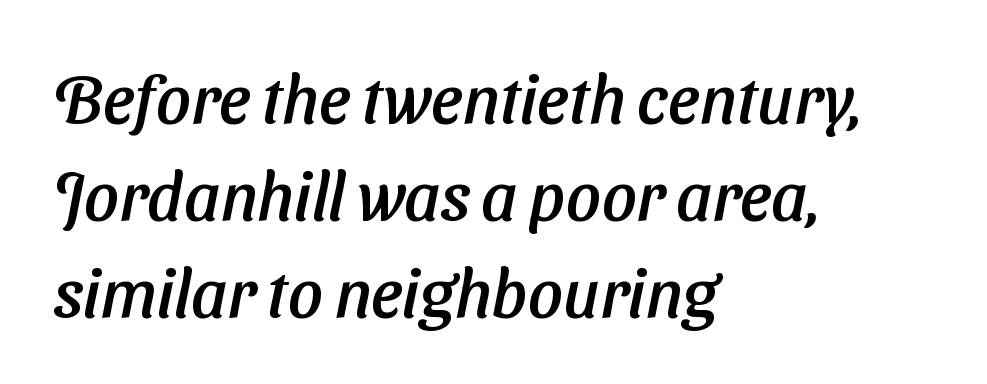
Q: Is the typeface a serif or a sans-serif typeface? A: Sans-serif.
Q: Is the text underlined? A: No.
Q: How is the paragraph aligned? A: Left-aligned.
Q: Is the spacing between letters normal or unusually wide? A: Normal.
Q: Is the spacing between lines tight, normal or loose? A: Normal.
Q: Width (condensed, normal, or wide)? A: Normal.
Q: Stroke contrast? A: Low.
Q: x-height? A: Medium.
Q: Monospaced? A: No.
